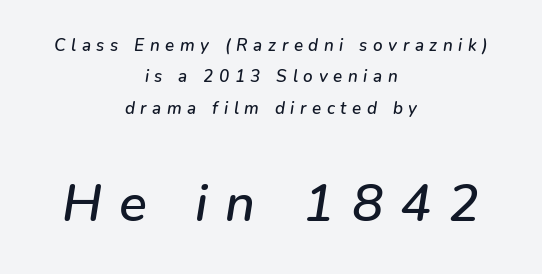
The horizontal fit of the characters is loose and conspicuously gappy. Emphasis-style slanted type is in use. Block two is the big one; block one sits smaller above it. Every row of glyphs is offset so its center matches the block's center. Check the space under the baseline: it is left empty. The letters advance in unequal steps, a hallmark of proportional type.
